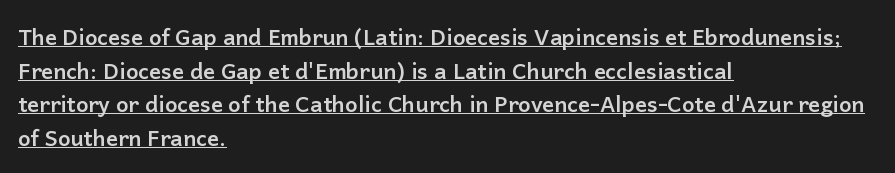
The image shows 22 px bold type, upright; set left-aligned, normal line spacing (1.53x), normal letter spacing, underlined.
